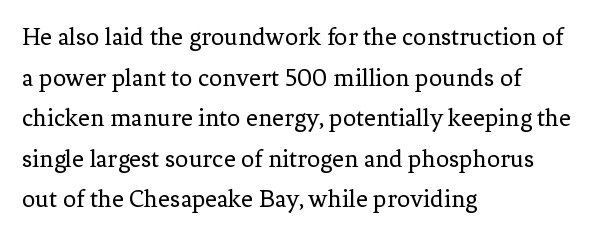
Q: Is the text bold? A: No.
Q: Is the text italic (slanted)? A: No, it is upright.
Q: Is the text underlined? A: No.
Q: How is the paragraph aligned? A: Left-aligned.
Q: Is the spacing between letters normal or unusually wide? A: Normal.
Q: Is the spacing between lines tight, normal or loose? A: Normal.
